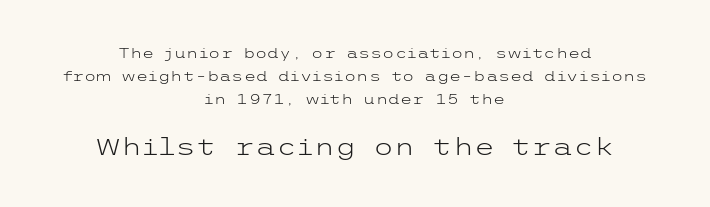
The strip under each line holds only bare page. These lines keep a tight, regular rhythm from letter to letter. Centered paragraph, ragged on both sides. You can tell it's not italic because the verticals are truly vertical. These two chunks differ in scale, with the bottom chunk taking the larger measure.
